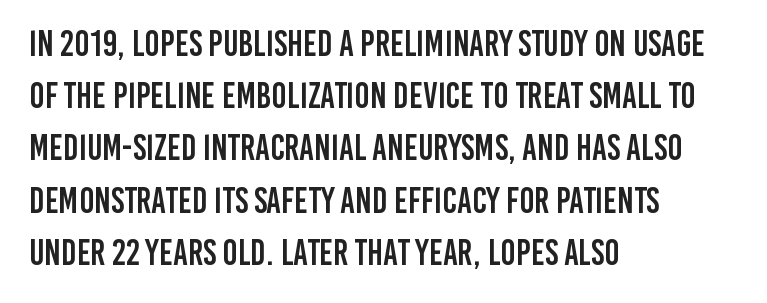
{"serif": "no", "italic": "no", "width": "condensed", "stroke_contrast": "low", "x_height": "large", "monospaced": "no", "underline": "no", "align": "left", "line_spacing": "normal", "line_spacing_ratio": 1.45, "letter_spacing": "normal", "letter_spacing_em": 0.0, "glyph_px": 36}
